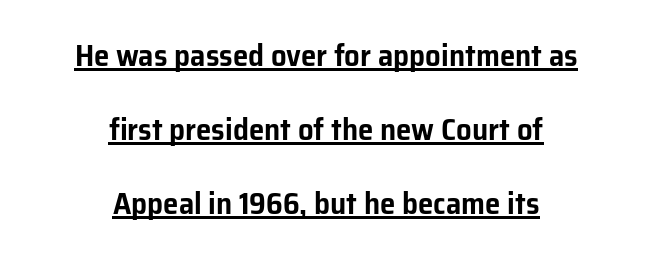
Q: Is the text italic (slanted)? A: No, it is upright.
Q: Is the typeface a serif or a sans-serif typeface? A: Sans-serif.
Q: Is the text underlined? A: Yes.
Q: How is the paragraph aligned? A: Centered.
Q: Is the spacing between letters normal or unusually wide? A: Normal.
Q: Is the spacing between lines tight, normal or loose? A: Loose.
Q: Width (condensed, normal, or wide)? A: Normal.
Q: Stroke contrast? A: Low.
Q: x-height? A: Medium.
Q: Monospaced? A: No.
